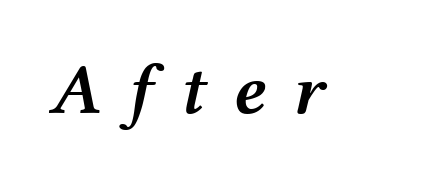
Q: Is the text bold? A: Semi-bold.
Q: Is the text italic (slanted)? A: Yes, it leans right by about 12 degrees.
Q: Is the text underlined? A: No.
Q: Is the spacing between letters normal or unusually wide? A: Unusually wide.
Q: Width (condensed, normal, or wide)? A: Wide.
Q: Stroke contrast? A: Medium.
Q: x-height? A: Medium.
Q: Monospaced? A: No.
